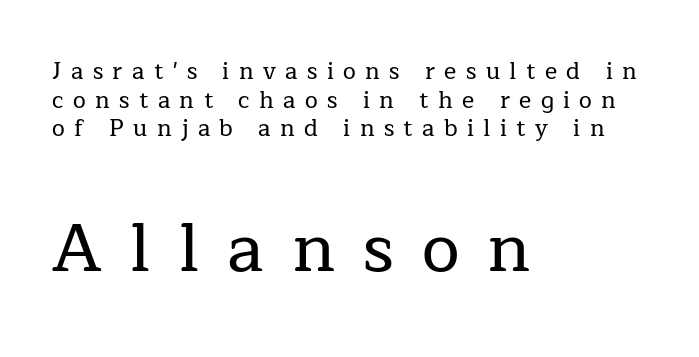
Q: Is the text italic (slanted)? A: No, it is upright.
Q: Is the typeface a serif or a sans-serif typeface? A: Serif.
Q: Is the text underlined? A: No.
Q: How is the paragraph aligned? A: Left-aligned.
Q: Is the spacing between letters normal or unusually wide? A: Unusually wide.
Q: Which block of text is set in a larger size, the first (top) or the second (bottom)? A: The second (bottom) one.
Q: Width (condensed, normal, or wide)? A: Normal.
Q: Stroke contrast? A: Low.
Q: x-height? A: Medium.
Q: Monospaced? A: No.
